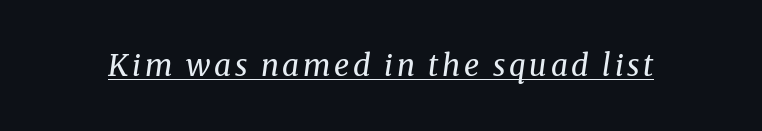
{"serif": "yes", "italic": "yes", "lean": "right", "slant_degrees": 8, "bold": "no", "weight": "regular", "width": "normal", "stroke_contrast": "medium", "x_height": "medium", "monospaced": "no", "underline": "yes", "glyph_px": 30}
